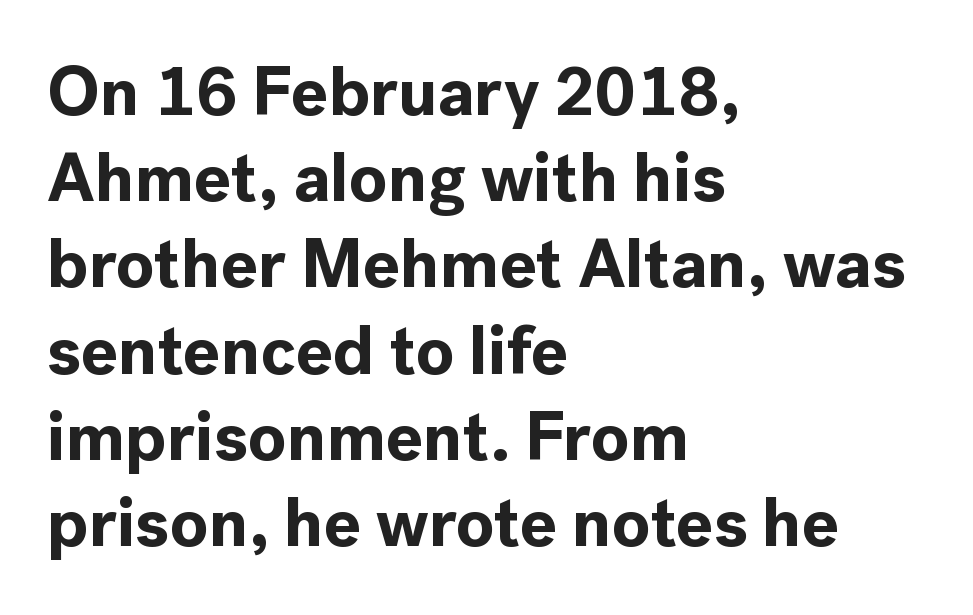
The font's upright variant was chosen for this text. Each letter keeps its own natural width here, so spacing adapts to shape. The strip under each line holds only bare page. The typesetter chose a ragged-right arrangement here. The face used here has the dense, thick strokes of a bold. Observe the ordinary spacing: letters are neighbours, not strangers.
